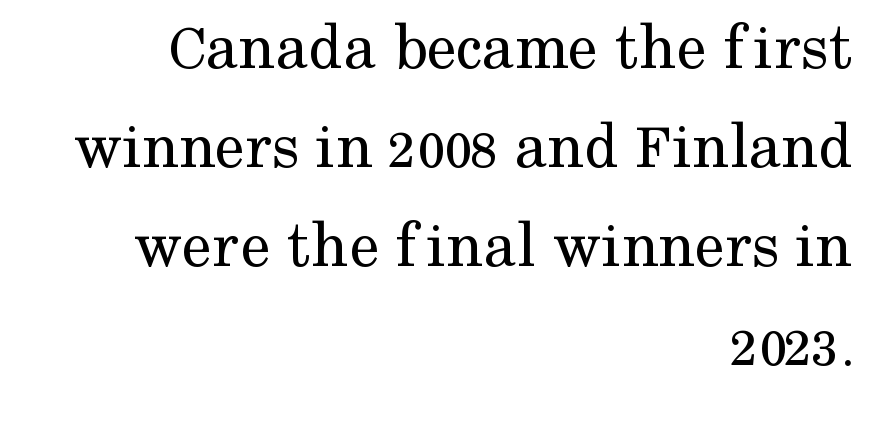
{"serif": "yes", "italic": "no", "bold": "no", "weight": "regular", "width": "normal", "stroke_contrast": "medium", "x_height": "medium", "monospaced": "no", "underline": "no", "align": "right", "line_spacing": "normal", "line_spacing_ratio": 1.48, "letter_spacing": "normal", "letter_spacing_em": 0.0, "glyph_px": 67}
